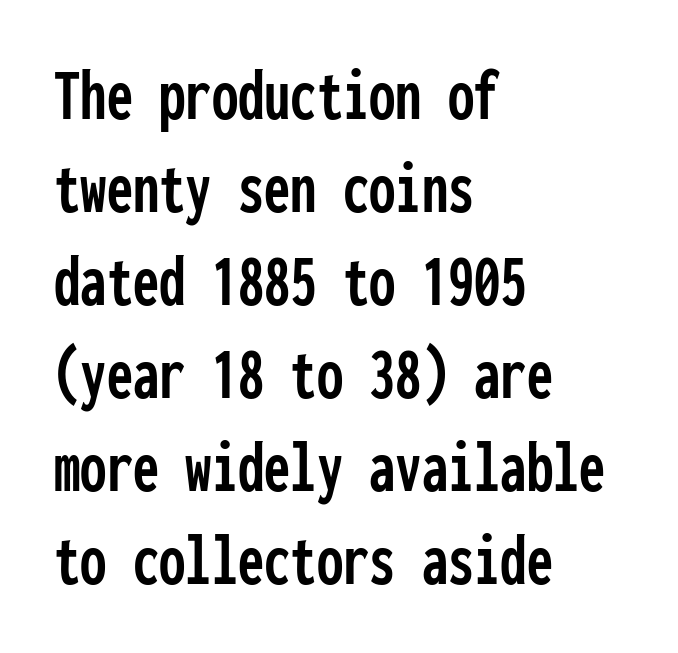
The image shows 75 px condensed sans-serif type, upright, monospaced; set left-aligned, line spacing 1.24x, normal letter spacing, not underlined; low stroke contrast and a medium x-height.
